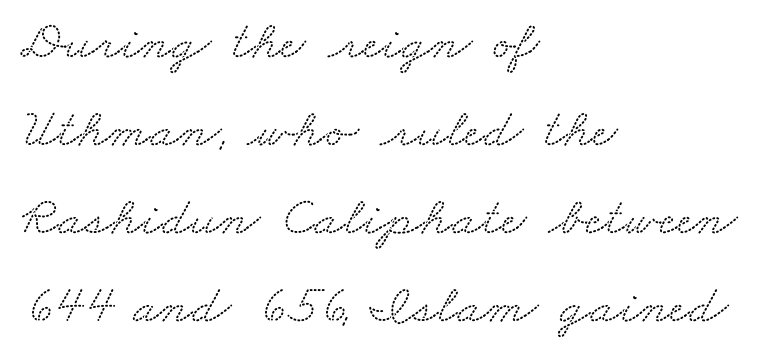
Q: Is the typeface a serif or a sans-serif typeface? A: Serif.
Q: Is the text underlined? A: No.
Q: How is the paragraph aligned? A: Left-aligned.
Q: Is the spacing between letters normal or unusually wide? A: Normal.
Q: Is the spacing between lines tight, normal or loose? A: Normal.
Q: Width (condensed, normal, or wide)? A: Wide.
Q: Stroke contrast? A: Low.
Q: x-height? A: Small.
Q: Monospaced? A: No.
